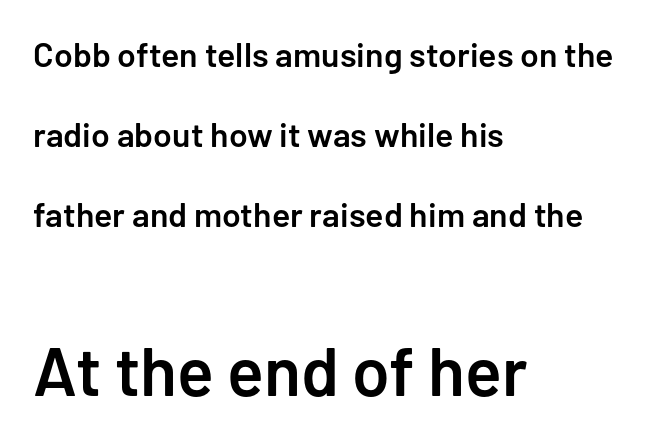
The image shows 68 px semibold sans-serif type, upright; set left-aligned, loose line spacing (2.36x), normal letter spacing, not underlined; the second (bottom) block is 2.0x larger; low stroke contrast and a medium x-height.
